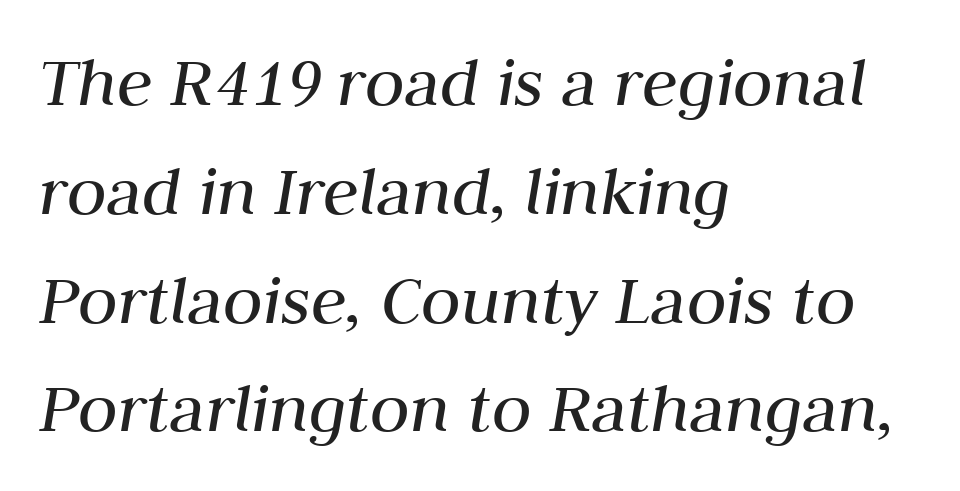
{"italic": "yes", "lean": "right", "slant_degrees": 10, "bold": "no", "weight": "regular", "width": "normal", "stroke_contrast": "medium", "x_height": "medium", "monospaced": "no", "underline": "no", "align": "left", "line_spacing": "normal", "line_spacing_ratio": 1.49, "letter_spacing": "normal", "letter_spacing_em": 0.0, "glyph_px": 73}
